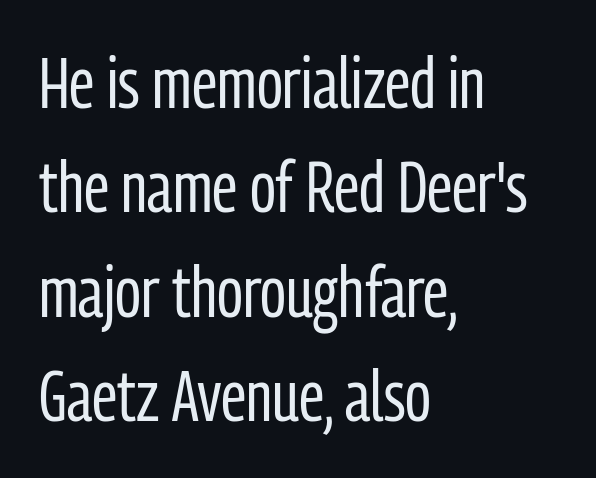
Font category for this specimen: sans-serif. Horizontal bands of white between lines are of average thickness. The cut favours lightness, reaching ordinary text weight at its darkest. All the whitespace from short lines collects on the right.
